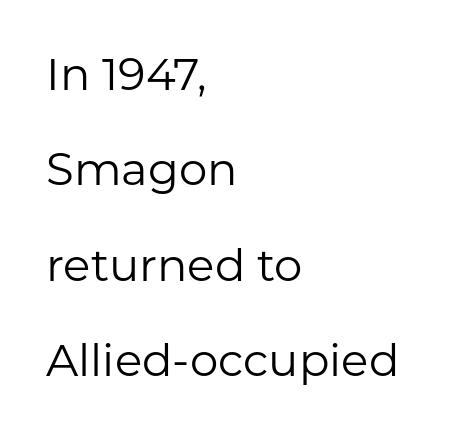
{"serif": "no", "italic": "no", "bold": "no", "weight": "regular", "width": "normal", "stroke_contrast": "low", "x_height": "medium", "monospaced": "no", "underline": "no", "align": "left", "line_spacing": "loose", "line_spacing_ratio": 2.12, "letter_spacing": "normal", "letter_spacing_em": 0.0, "glyph_px": 45}
